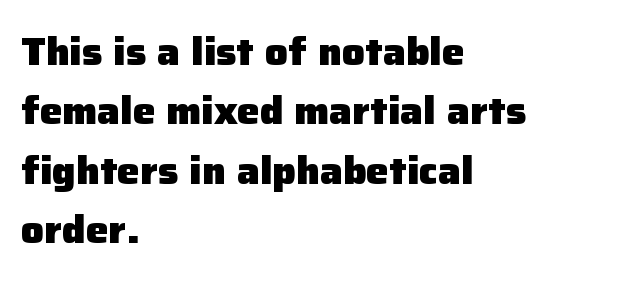
Does the copy run flush right? No — it runs flush left. The line texture is even and compact thanks to regular tracking. Style check: upright. This block has exactly the height ordinary leading produces. These words are printed bold, with thick strokes throughout. Each letter keeps its own natural width here, so spacing adapts to shape.
